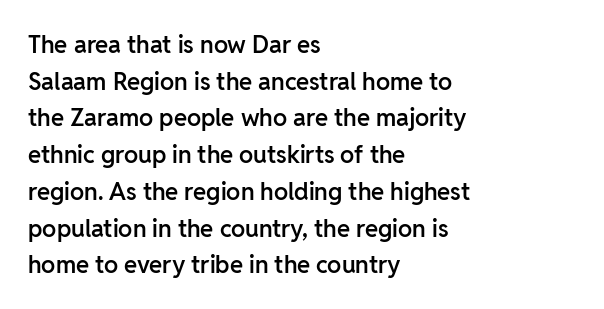
Q: Is the text bold? A: Semi-bold.
Q: Is the text italic (slanted)? A: No, it is upright.
Q: Is the text underlined? A: No.
Q: How is the paragraph aligned? A: Left-aligned.
Q: Is the spacing between letters normal or unusually wide? A: Normal.
Q: Is the spacing between lines tight, normal or loose? A: Normal.
